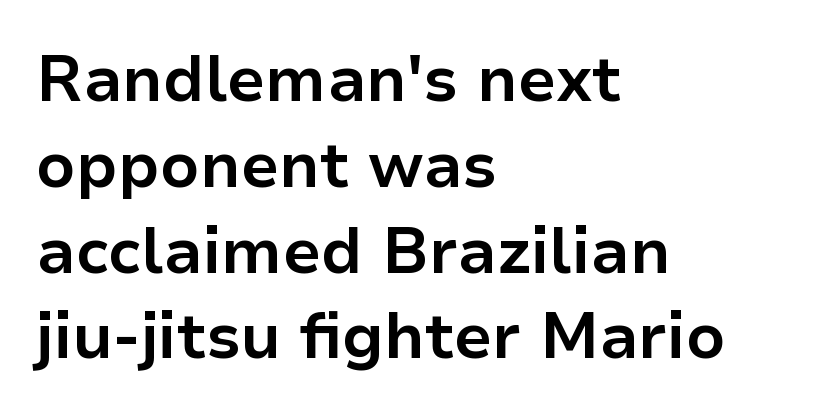
The image shows 64 px bold sans-serif type, upright; set left-aligned, normal line spacing (1.34x), normal letter spacing, not underlined; low stroke contrast and a medium x-height.
